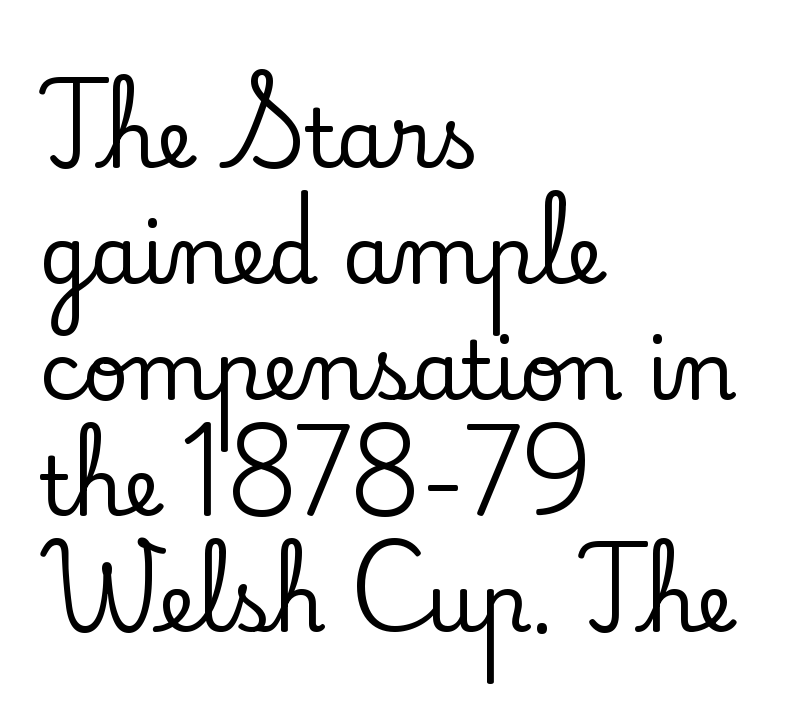
Q: Is the text italic (slanted)? A: No, it is upright.
Q: Is the typeface a serif or a sans-serif typeface? A: Serif.
Q: Is the text underlined? A: No.
Q: How is the paragraph aligned? A: Left-aligned.
Q: Is the spacing between letters normal or unusually wide? A: Normal.
Q: Is the spacing between lines tight, normal or loose? A: Normal.
Q: Width (condensed, normal, or wide)? A: Normal.
Q: Stroke contrast? A: Low.
Q: x-height? A: Small.
Q: Monospaced? A: No.
